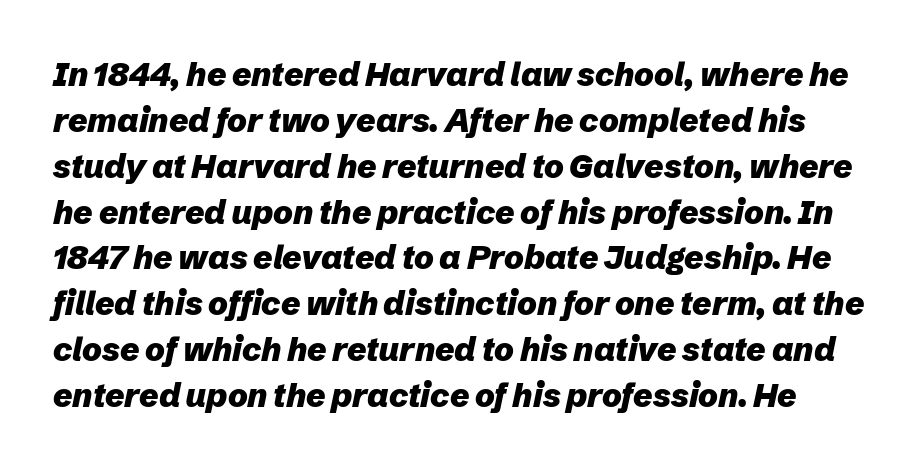
{"italic": "yes", "lean": "right", "slant_degrees": 12, "bold": "yes", "weight": "heavy", "width": "normal", "stroke_contrast": "low", "x_height": "medium", "monospaced": "no", "underline": "no", "line_spacing": "normal", "line_spacing_ratio": 1.39, "letter_spacing": "normal", "letter_spacing_em": 0.0, "glyph_px": 33}
